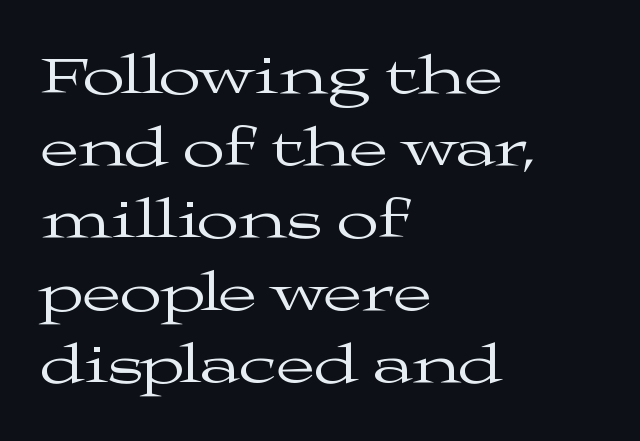
The image shows 56 px regular-weight, wide serif type, upright; set left-aligned, normal line spacing (1.29x), normal letter spacing, not underlined; medium stroke contrast and a medium x-height.
